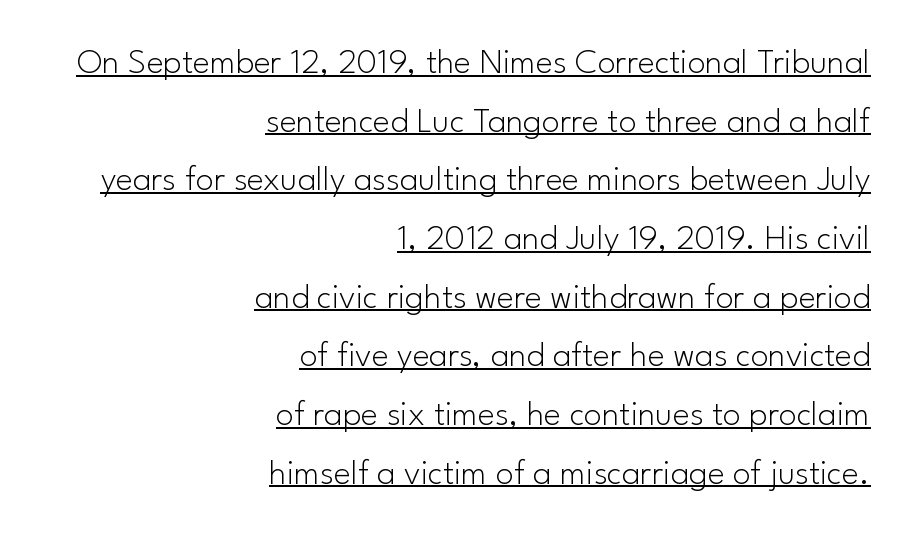
The image shows 36 px light sans-serif type, upright; set right-aligned, normal line spacing (1.63x), normal letter spacing, underlined; low stroke contrast and a small x-height.
